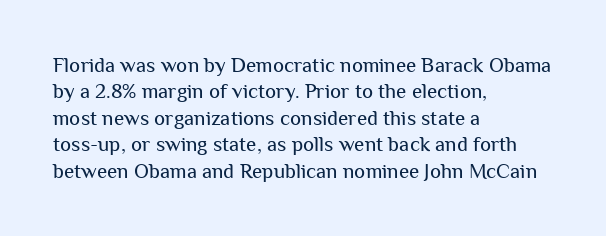
The image shows 21 px text type, upright; set left-aligned, normal line spacing (1.26x), normal letter spacing, not underlined.
